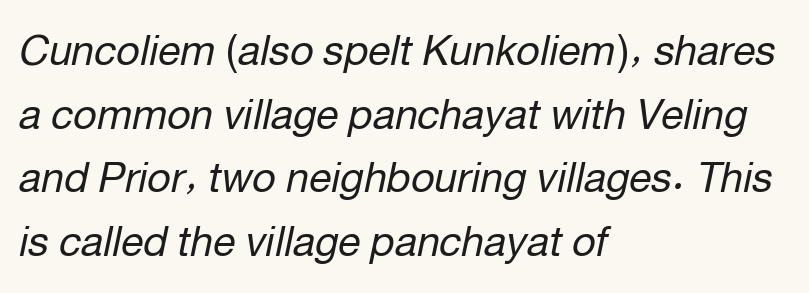
The passage is arranged the way most books set body copy — flush left. Compared with typical body copy, the letter spacing here is the same. Interline gaps are of average width in this sample. Stroke mass is kept to a normal reading level or below.
